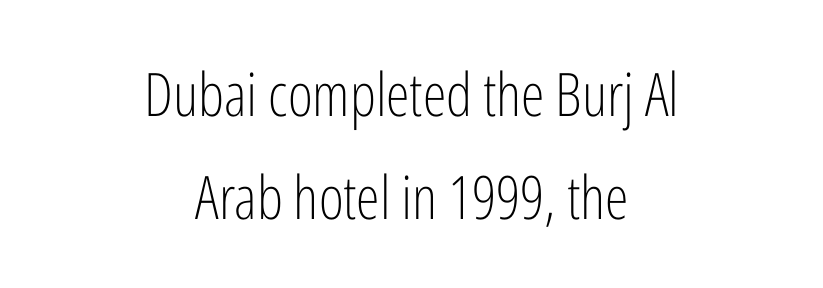
The image shows 60 px light, condensed sans-serif type, upright; set centered, line spacing 1.71x, normal letter spacing, not underlined; low stroke contrast and a medium x-height.
